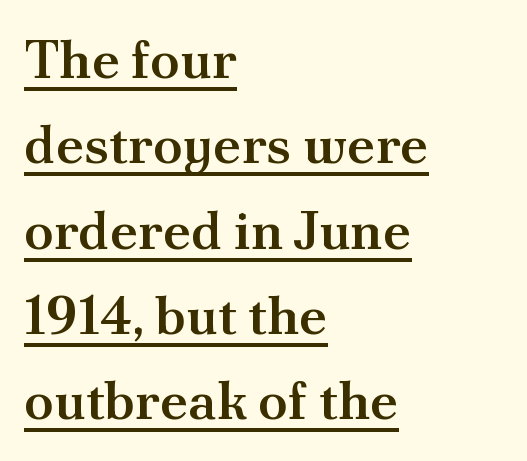
Rendered with straight, roman letterforms. Is this a fixed-width face? No — the glyphs have proportional, varying widths. The passage shown is underscored from start to finish. In terms of leading, this rendering sits right in the middle. Classification — serif.
